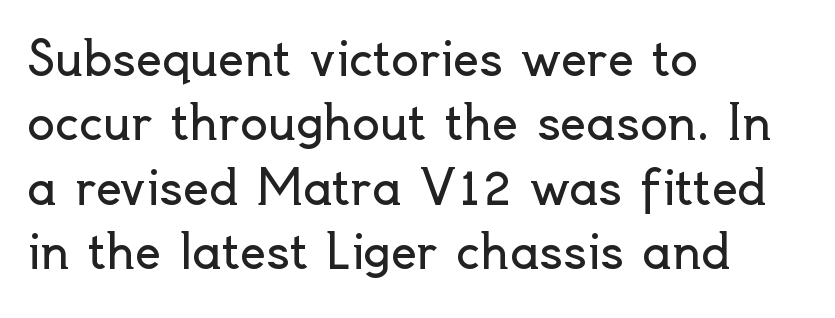
{"serif": "no", "italic": "no", "bold": "no", "weight": "regular", "width": "normal", "x_height": "small", "monospaced": "no", "underline": "no", "align": "left", "line_spacing": "normal", "line_spacing_ratio": 1.4, "letter_spacing": "normal", "letter_spacing_em": 0.0, "glyph_px": 46}
